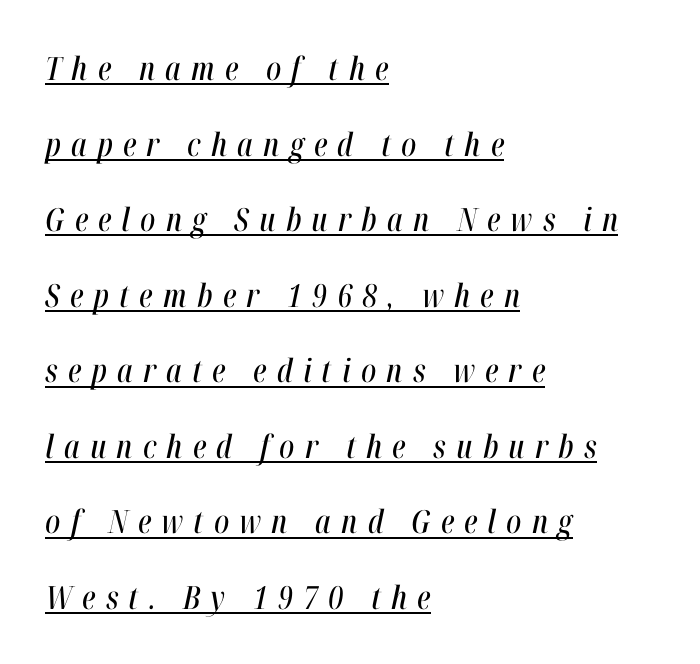
The sample's only ornament is a line tracing under the words. These lines are rendered in a variable-pitch font. You could only call the tracking loose — the letters float apart. A typesetter would mark this as italic. Line starts are locked; line ends wander.
